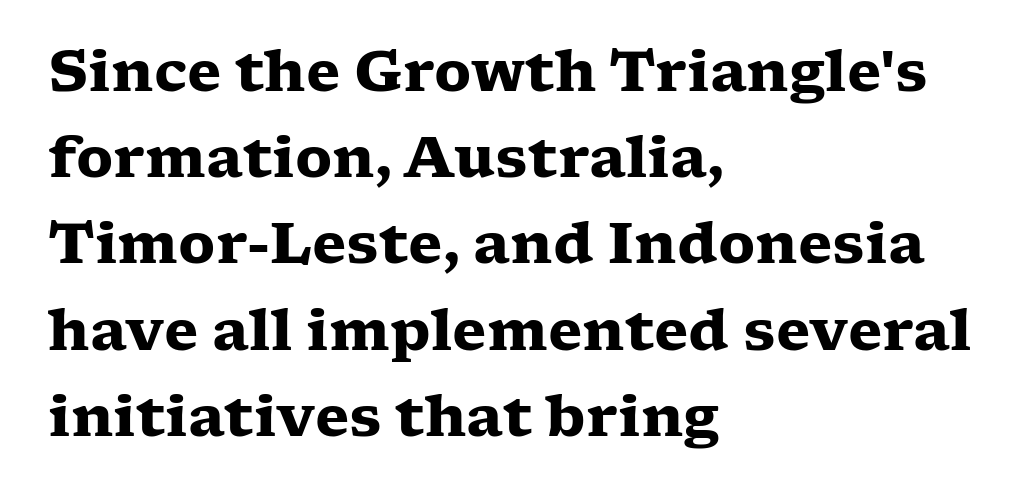
Q: Is the text bold? A: Yes.
Q: Is the text italic (slanted)? A: No, it is upright.
Q: Is the typeface a serif or a sans-serif typeface? A: Serif.
Q: Is the text underlined? A: No.
Q: How is the paragraph aligned? A: Left-aligned.
Q: Is the spacing between letters normal or unusually wide? A: Normal.
Q: Is the spacing between lines tight, normal or loose? A: Normal.
Q: Width (condensed, normal, or wide)? A: Wide.
Q: Stroke contrast? A: Low.
Q: x-height? A: Medium.
Q: Monospaced? A: No.
